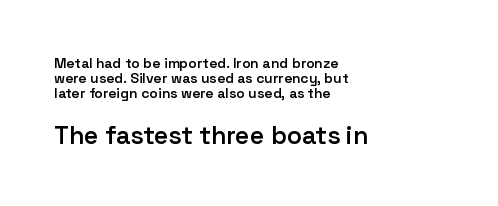
The image shows 25 px text type, upright; set left-aligned, tight line spacing (1.06x), normal letter spacing, not underlined; the second (bottom) block is 1.79x larger.
